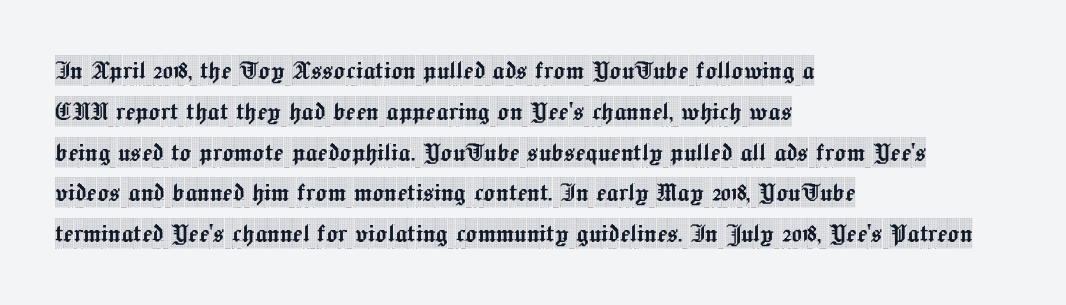
{"serif": "yes", "italic": "no", "width": "condensed", "x_height": "large", "monospaced": "no", "underline": "no", "align": "left", "line_spacing": "normal", "line_spacing_ratio": 1.36, "letter_spacing": "normal", "letter_spacing_em": 0.0, "glyph_px": 30}
